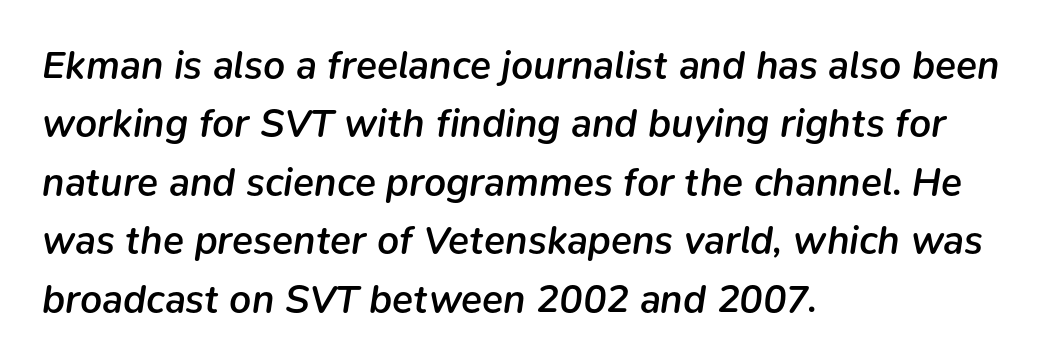
Q: Is the text bold? A: Semi-bold.
Q: Is the text italic (slanted)? A: Yes, it leans right by about 9 degrees.
Q: Is the text underlined? A: No.
Q: How is the paragraph aligned? A: Left-aligned.
Q: Is the spacing between letters normal or unusually wide? A: Normal.
Q: Is the spacing between lines tight, normal or loose? A: Normal.
Q: Width (condensed, normal, or wide)? A: Normal.
Q: Stroke contrast? A: Low.
Q: x-height? A: Medium.
Q: Monospaced? A: No.
